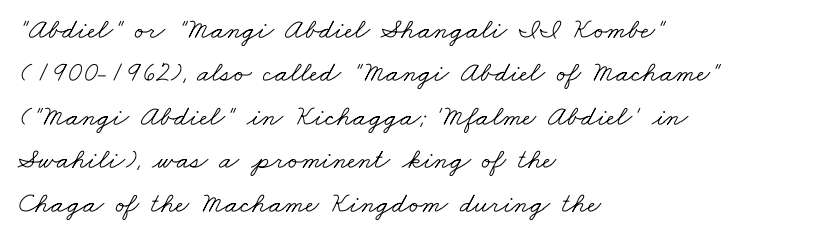
{"serif": "yes", "bold": "no", "weight": "light", "width": "wide", "stroke_contrast": "low", "x_height": "small", "monospaced": "no", "underline": "no", "align": "left", "line_spacing": "normal", "line_spacing_ratio": 1.5, "letter_spacing": "normal", "letter_spacing_em": 0.0, "glyph_px": 29}
